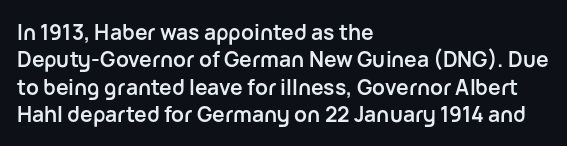
{"italic": "no", "bold": "yes", "underline": "no", "align": "left", "line_spacing": "normal", "line_spacing_ratio": 1.3, "letter_spacing": "normal", "letter_spacing_em": 0.0, "glyph_px": 21}
